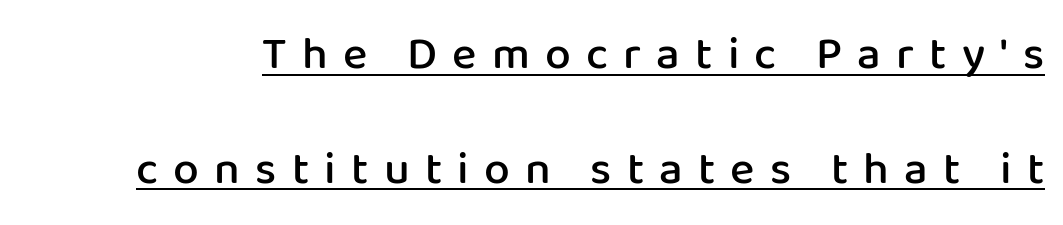
{"serif": "no", "italic": "no", "bold": "semi", "weight": "semibold", "width": "normal", "stroke_contrast": "low", "x_height": "medium", "monospaced": "no", "underline": "yes", "line_spacing": "loose", "line_spacing_ratio": 2.49, "letter_spacing": "wide", "letter_spacing_em": 0.33, "glyph_px": 46}
